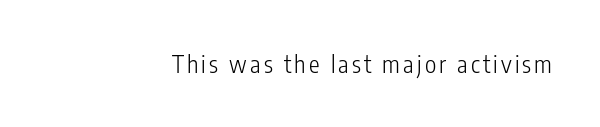
The image shows 24 px text type, upright; set not underlined.
